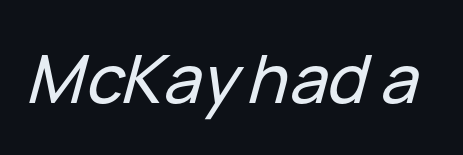
The image shows 67 px text type, italic (leaning right); set normal letter spacing, not underlined; low stroke contrast and a medium x-height.
